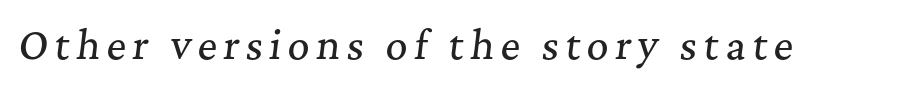
Has an underline been added? It has not. This is oblique type, the kind used for emphasis or titles. Looks like regular typesetting: each glyph gets only the width it needs. The designer went with a serif here, giving each stem small feet.
